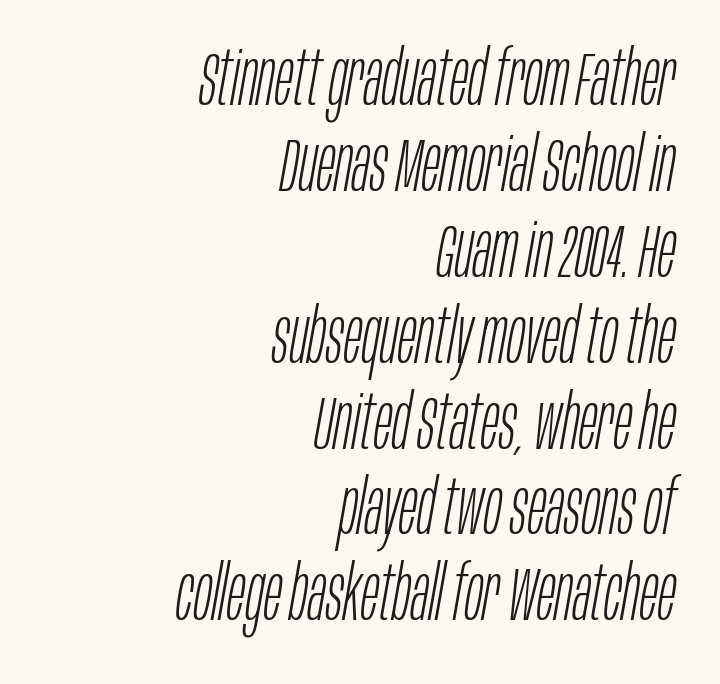
Q: Is the text bold? A: No.
Q: Is the text italic (slanted)? A: Yes, it leans right by about 10 degrees.
Q: Is the text underlined? A: No.
Q: How is the paragraph aligned? A: Right-aligned.
Q: Is the spacing between letters normal or unusually wide? A: Normal.
Q: Is the spacing between lines tight, normal or loose? A: Tight.
Q: Width (condensed, normal, or wide)? A: Condensed.
Q: Stroke contrast? A: Low.
Q: x-height? A: Large.
Q: Monospaced? A: No.
